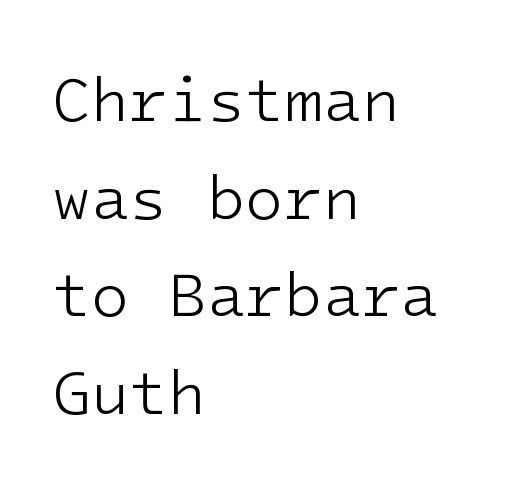
The image shows 63 px light sans-serif type, upright, monospaced; set left-aligned, normal line spacing (1.55x), normal letter spacing, not underlined; low stroke contrast and a medium x-height.
